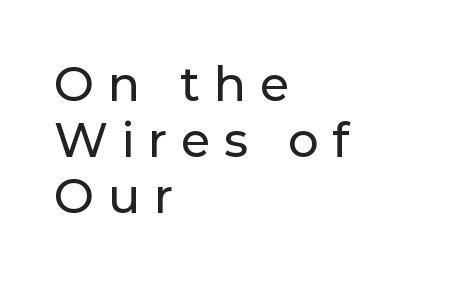
Q: Is the text italic (slanted)? A: No, it is upright.
Q: Is the typeface a serif or a sans-serif typeface? A: Sans-serif.
Q: Is the text underlined? A: No.
Q: How is the paragraph aligned? A: Left-aligned.
Q: Is the spacing between letters normal or unusually wide? A: Unusually wide.
Q: Width (condensed, normal, or wide)? A: Normal.
Q: Stroke contrast? A: Low.
Q: x-height? A: Medium.
Q: Monospaced? A: No.
